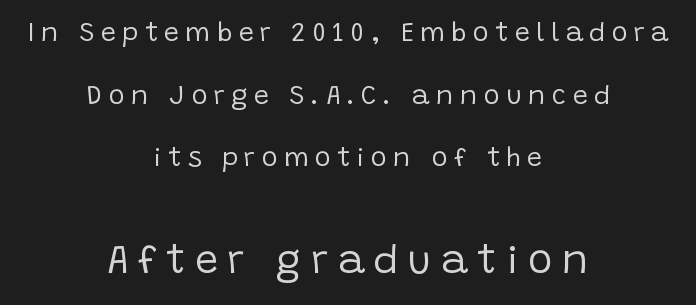
{"serif": "no", "italic": "no", "bold": "no", "weight": "regular", "width": "normal", "stroke_contrast": "low", "x_height": "large", "monospaced": "no", "underline": "no", "align": "center", "line_spacing": "loose", "line_spacing_ratio": 2.32, "letter_spacing": "wide", "letter_spacing_em": 0.23, "larger_block": "second", "size_ratio": 1.52, "glyph_px": 41}
